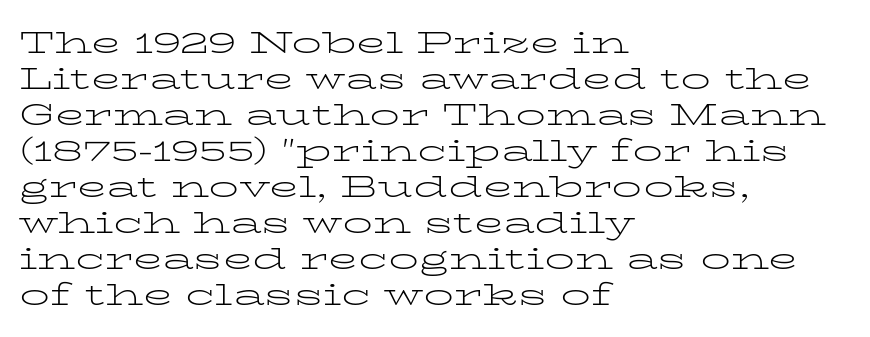
{"serif": "yes", "italic": "no", "bold": "no", "weight": "light", "width": "wide", "stroke_contrast": "low", "x_height": "medium", "monospaced": "no", "underline": "no", "align": "left", "line_spacing_ratio": 1.2, "letter_spacing": "normal", "letter_spacing_em": 0.0, "glyph_px": 30}
